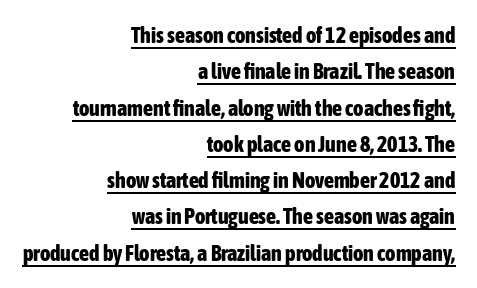
The image shows 22 px bold type, upright; set right-aligned, normal line spacing (1.65x), normal letter spacing, underlined.
